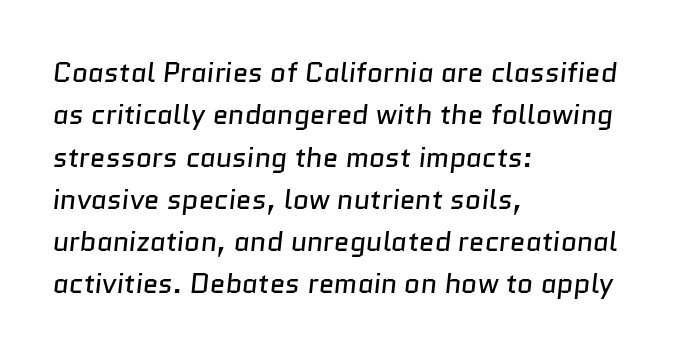
{"serif": "no", "bold": "no", "weight": "regular", "width": "normal", "stroke_contrast": "low", "x_height": "medium", "monospaced": "no", "underline": "no", "align": "left", "line_spacing": "normal", "line_spacing_ratio": 1.51, "letter_spacing": "normal", "letter_spacing_em": 0.0, "glyph_px": 28}
